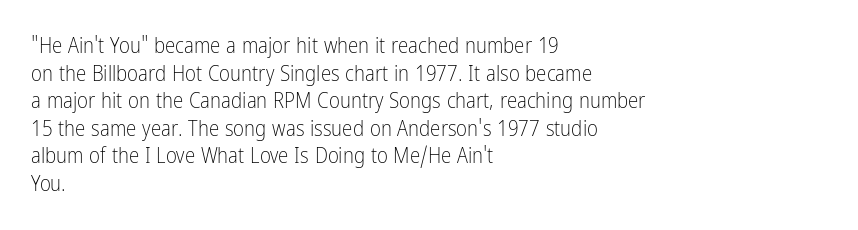
The image shows 21 px text type, upright; set left-aligned, normal line spacing (1.31x), normal letter spacing, not underlined.
